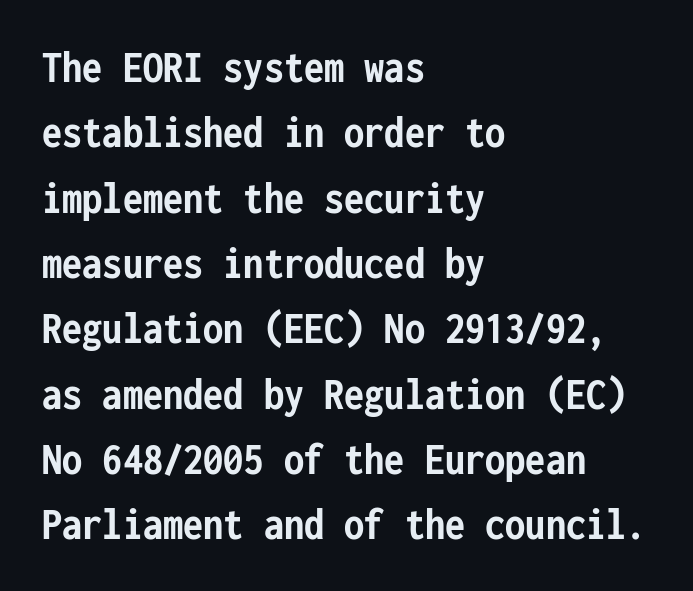
The image shows 46 px semibold, condensed sans-serif type, upright, monospaced; set left-aligned, normal line spacing (1.42x), normal letter spacing, not underlined; low stroke contrast and a medium x-height.
